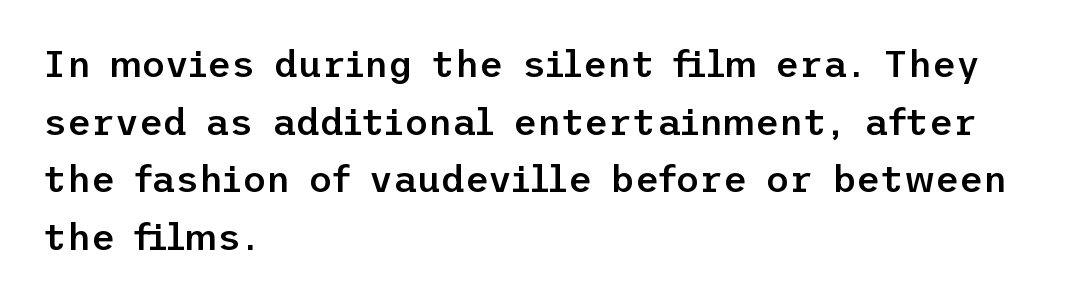
Nothing unusual about the tracking: characters are spaced as the font intends. Does the lettering tilt? It doesn't — this is upright. Line starts are locked; line ends wander. The space directly below the letters is spotless. Normally led — the rows are evenly, conventionally spaced. These words are printed semibold, heavier than regular yet not bold.
